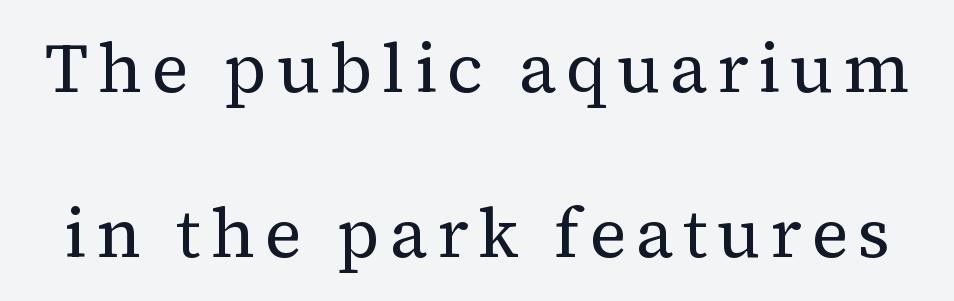
{"serif": "yes", "italic": "no", "bold": "no", "weight": "regular", "width": "normal", "stroke_contrast": "medium", "x_height": "medium", "monospaced": "no", "underline": "no", "line_spacing": "loose", "line_spacing_ratio": 2.39, "glyph_px": 69}
